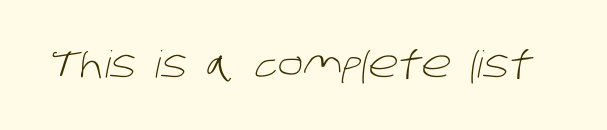
The image shows 37 px light sans-serif type; set normal letter spacing, not underlined; low stroke contrast and a large x-height.
